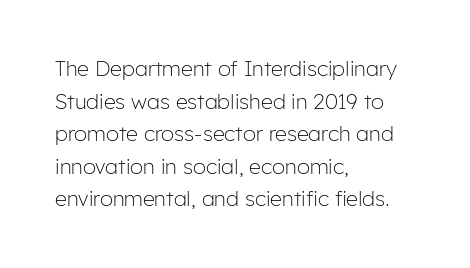
{"italic": "no", "bold": "no", "underline": "no", "align": "left", "line_spacing": "normal", "line_spacing_ratio": 1.55, "letter_spacing": "normal", "letter_spacing_em": 0.0, "glyph_px": 21}
